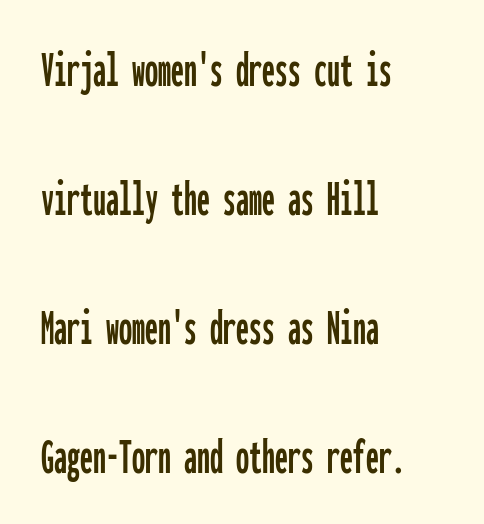
Q: Is the text italic (slanted)? A: No, it is upright.
Q: Is the typeface a serif or a sans-serif typeface? A: Sans-serif.
Q: Is the text underlined? A: No.
Q: How is the paragraph aligned? A: Left-aligned.
Q: Is the spacing between letters normal or unusually wide? A: Normal.
Q: Is the spacing between lines tight, normal or loose? A: Loose.
Q: Width (condensed, normal, or wide)? A: Condensed.
Q: Stroke contrast? A: Low.
Q: x-height? A: Medium.
Q: Monospaced? A: Yes.
